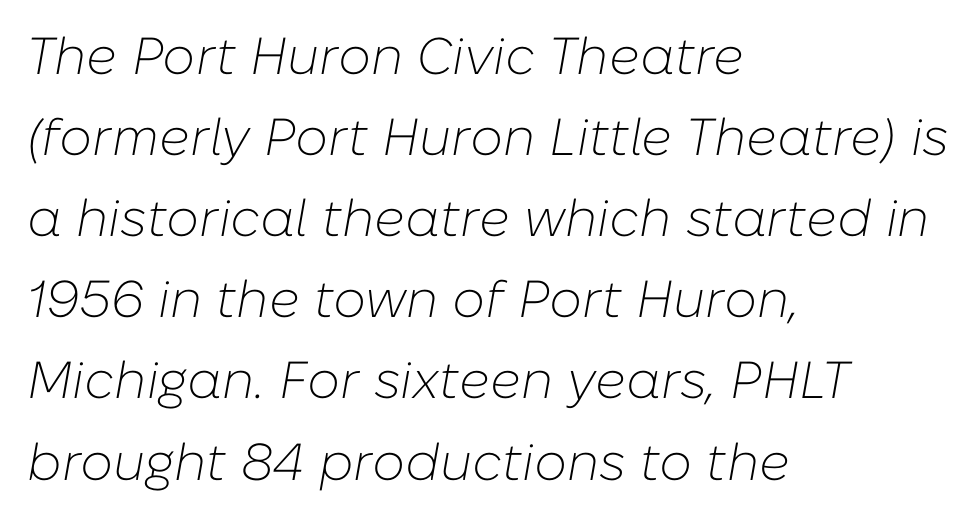
Q: Is the text bold? A: No.
Q: Is the text italic (slanted)? A: Yes, it leans right by about 10 degrees.
Q: Is the text underlined? A: No.
Q: How is the paragraph aligned? A: Left-aligned.
Q: Is the spacing between letters normal or unusually wide? A: Normal.
Q: Is the spacing between lines tight, normal or loose? A: Normal.
Q: Width (condensed, normal, or wide)? A: Normal.
Q: Stroke contrast? A: Low.
Q: x-height? A: Medium.
Q: Monospaced? A: No.
